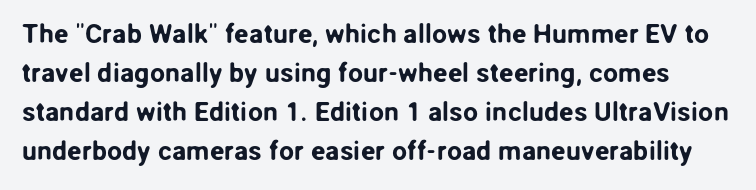
The image shows 27 px text type, upright; set normal line spacing (1.45x), normal letter spacing, not underlined.
